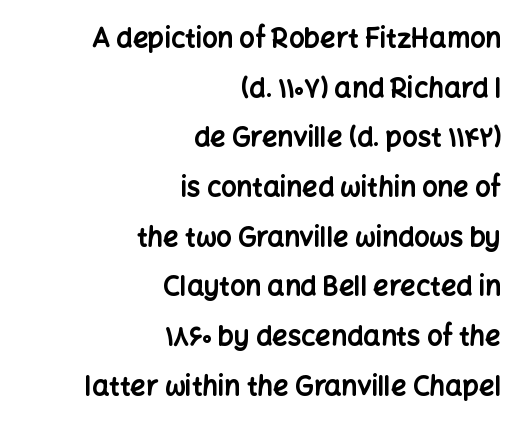
{"italic": "no", "bold": "yes", "underline": "no", "align": "right", "line_spacing_ratio": 1.84, "letter_spacing": "normal", "letter_spacing_em": 0.0, "glyph_px": 27}
